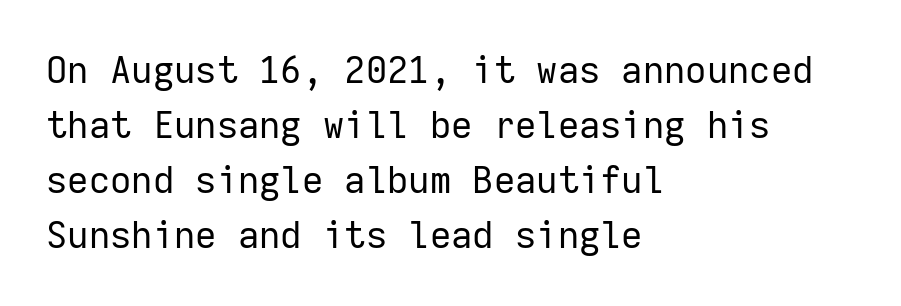
The image shows 37 px regular-weight sans-serif type, upright, monospaced; set left-aligned, normal line spacing (1.49x), normal letter spacing, not underlined; low stroke contrast and a medium x-height.
